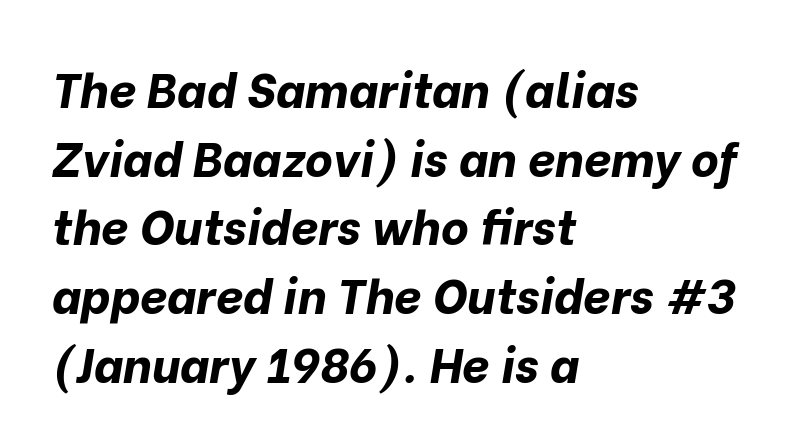
The image shows 48 px bold type, italic (leaning right); set left-aligned, normal line spacing (1.43x), normal letter spacing, not underlined; low stroke contrast and a medium x-height.
